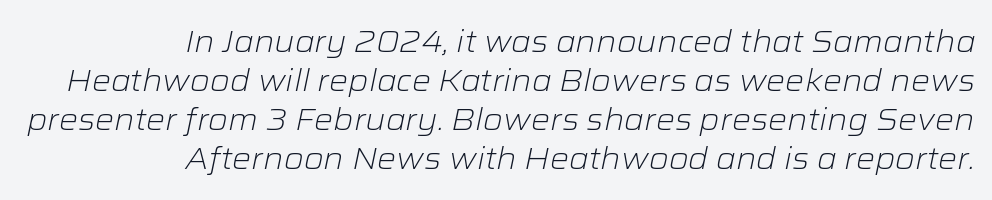
The image shows 30 px light, wide type, italic (leaning right); set right-aligned, normal line spacing (1.3x), normal letter spacing, not underlined; low stroke contrast and a medium x-height.
